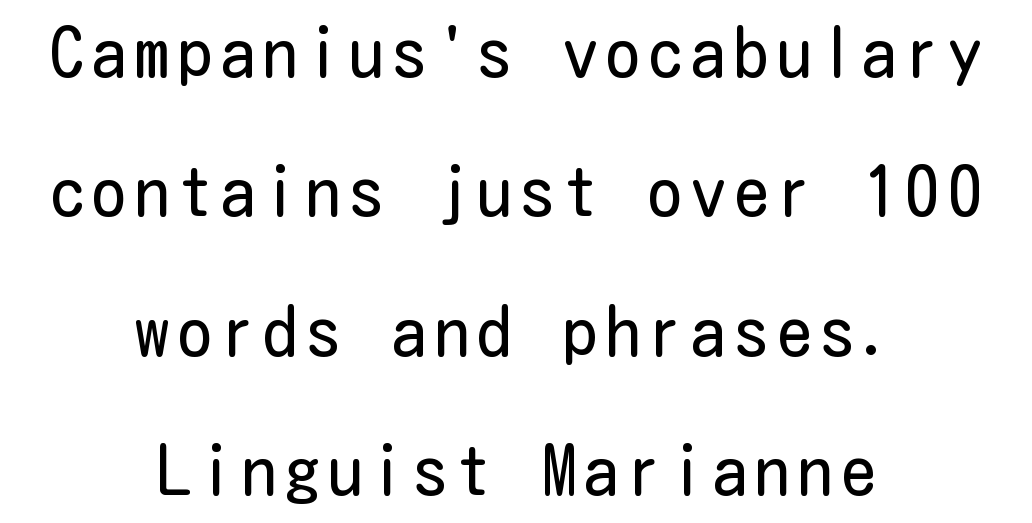
The image shows 69 px regular-weight, condensed sans-serif type, upright; set centered, loose line spacing (2.02x), not underlined; low stroke contrast and a medium x-height.
